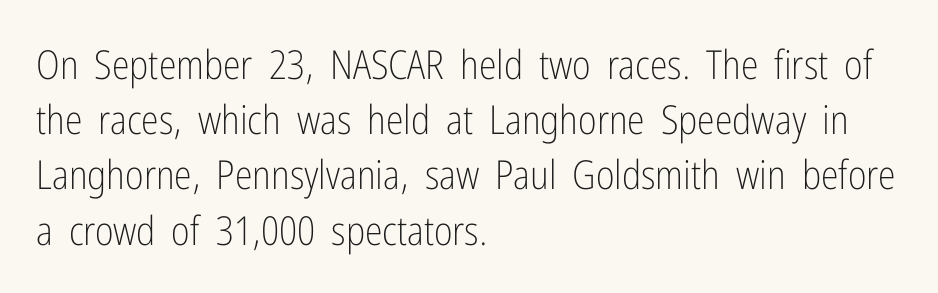
The image shows 40 px light, condensed sans-serif type, upright; set left-aligned, normal line spacing (1.38x), normal letter spacing, not underlined; low stroke contrast and a medium x-height.
